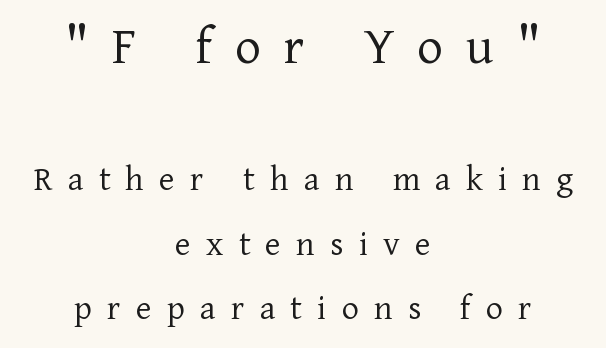
The image shows 56 px light serif type, upright; set centered, line spacing 1.75x, unusually wide letter spacing (+0.41 em), not underlined; the first (top) block is 1.51x larger; low stroke contrast and a medium x-height.
